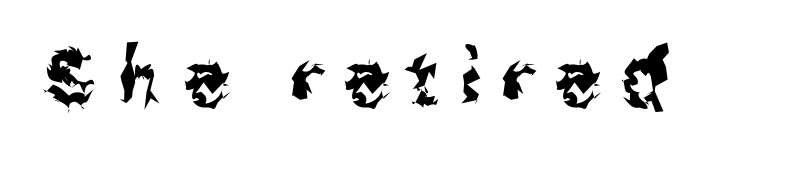
Character widths vary here, with narrow letters taking less room than wide ones. The specimen omits any rule beneath the text block's lines. This is roman type, the default non-slanted kind. I'd call this a sans setting — the letters go barefoot. Observe the wide spacing: letters keep a clear distance from each other.
